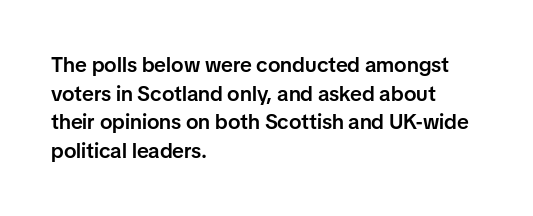
Q: Is the text bold? A: Semi-bold.
Q: Is the text italic (slanted)? A: No, it is upright.
Q: Is the text underlined? A: No.
Q: How is the paragraph aligned? A: Left-aligned.
Q: Is the spacing between letters normal or unusually wide? A: Normal.
Q: Is the spacing between lines tight, normal or loose? A: Normal.
